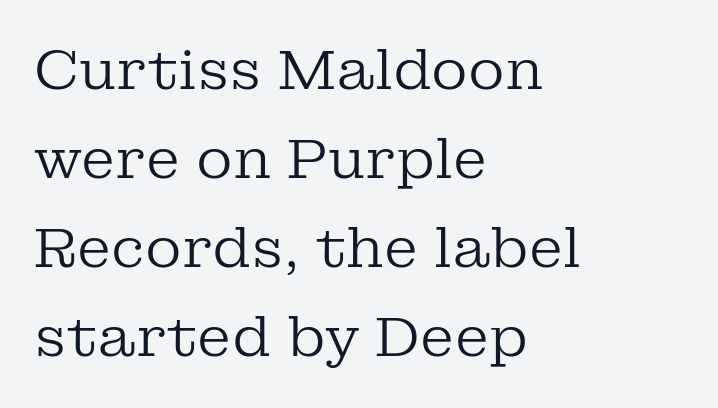
{"serif": "yes", "italic": "no", "bold": "no", "weight": "regular", "width": "normal", "stroke_contrast": "low", "x_height": "medium", "monospaced": "no", "underline": "no", "align": "left", "line_spacing": "normal", "line_spacing_ratio": 1.59, "letter_spacing": "normal", "letter_spacing_em": 0.0, "glyph_px": 56}
